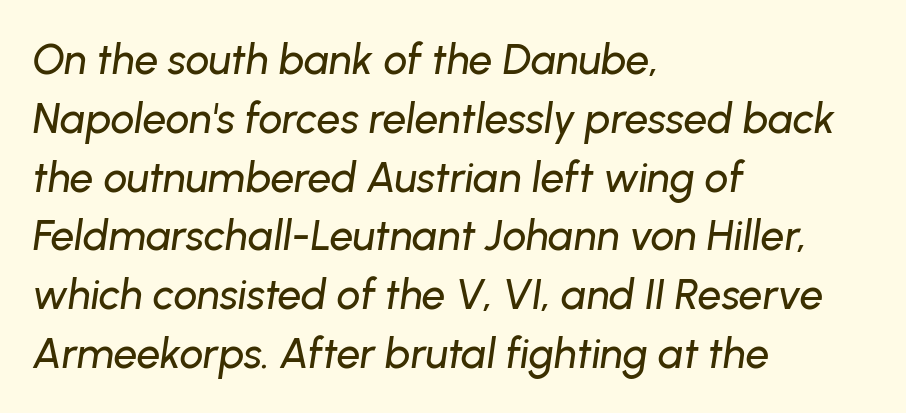
{"italic": "yes", "lean": "right", "slant_degrees": 8, "width": "normal", "stroke_contrast": "low", "x_height": "medium", "monospaced": "no", "underline": "no", "align": "left", "line_spacing": "normal", "line_spacing_ratio": 1.4, "letter_spacing": "normal", "letter_spacing_em": 0.0, "glyph_px": 42}
